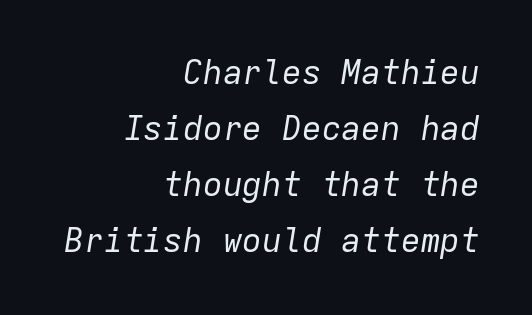
{"italic": "yes", "lean": "right", "slant_degrees": 9, "bold": "no", "weight": "regular", "width": "normal", "stroke_contrast": "low", "x_height": "medium", "monospaced": "yes", "underline": "no", "align": "right", "line_spacing": "normal", "line_spacing_ratio": 1.7, "letter_spacing": "normal", "letter_spacing_em": 0.0, "glyph_px": 33}
